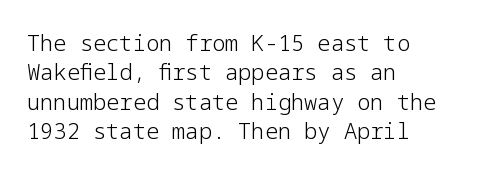
Caption: face not bold, strokes unweighted. Whoever set this chose a conventional vertical rhythm. This sample uses plain, unmodified letter spacing. The lettering stays uniformly vertical, giving the passage a roman look. Rule under the text: the space is simply empty.
